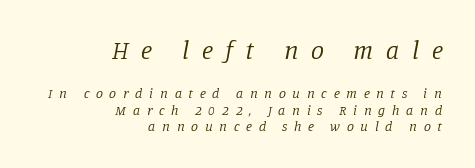
The typeface has the unassuming heft of standard copy or less. These lines were composed using italics. Which of the two is more prominent by size? The first, at the top. If you drew a ruler down the right edge, every line would touch it. No word sits above an underline. Words appear elongated and porous because spacing is wide.
